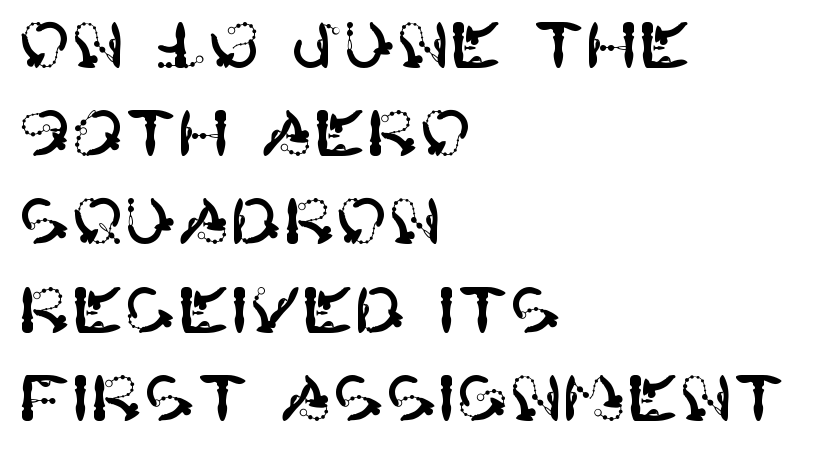
Q: Is the text italic (slanted)? A: No, it is upright.
Q: Is the typeface a serif or a sans-serif typeface? A: Sans-serif.
Q: Is the text underlined? A: No.
Q: How is the paragraph aligned? A: Left-aligned.
Q: Is the spacing between letters normal or unusually wide? A: Normal.
Q: Is the spacing between lines tight, normal or loose? A: Normal.
Q: Width (condensed, normal, or wide)? A: Normal.
Q: Stroke contrast? A: High.
Q: x-height? A: Large.
